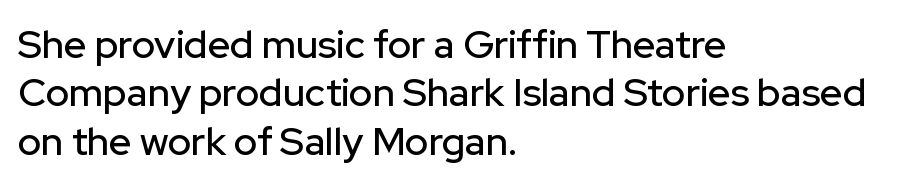
Looks like regular typesetting: each glyph gets only the width it needs. These lines stack with their left ends in a neat column. The letters carry no serifs — their stems end cleanly without finishing strokes. Every character sits straight up, as roman type does. Short note: letters normally spaced.
